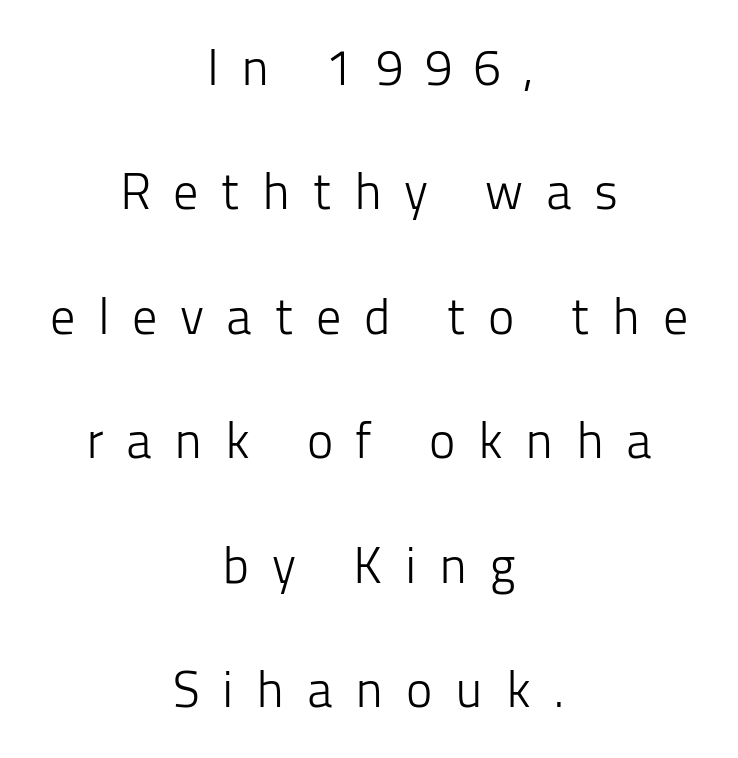
Q: Is the text bold? A: No.
Q: Is the text italic (slanted)? A: No, it is upright.
Q: Is the typeface a serif or a sans-serif typeface? A: Sans-serif.
Q: Is the text underlined? A: No.
Q: How is the paragraph aligned? A: Centered.
Q: Is the spacing between letters normal or unusually wide? A: Unusually wide.
Q: Is the spacing between lines tight, normal or loose? A: Loose.
Q: Width (condensed, normal, or wide)? A: Normal.
Q: Stroke contrast? A: Low.
Q: x-height? A: Medium.
Q: Monospaced? A: No.
